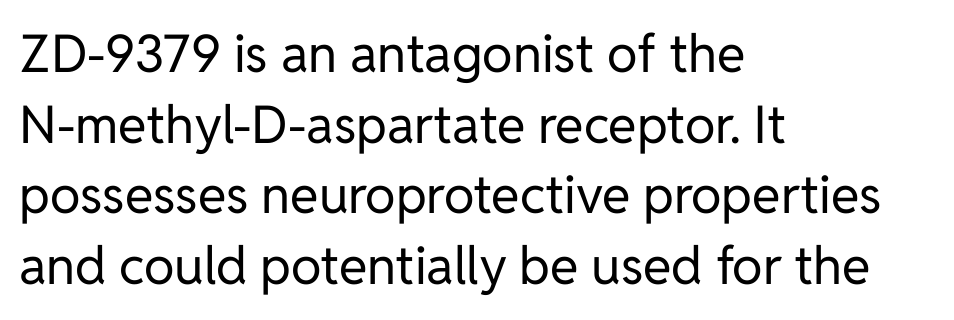
{"serif": "no", "italic": "no", "bold": "no", "weight": "regular", "width": "normal", "stroke_contrast": "low", "x_height": "medium", "monospaced": "no", "underline": "no", "align": "left", "line_spacing": "normal", "line_spacing_ratio": 1.36, "letter_spacing": "normal", "letter_spacing_em": 0.0, "glyph_px": 52}
